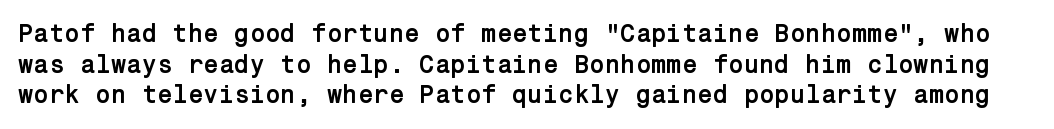
Q: Is the text bold? A: Yes.
Q: Is the text italic (slanted)? A: No, it is upright.
Q: Is the text underlined? A: No.
Q: Is the spacing between letters normal or unusually wide? A: Normal.
